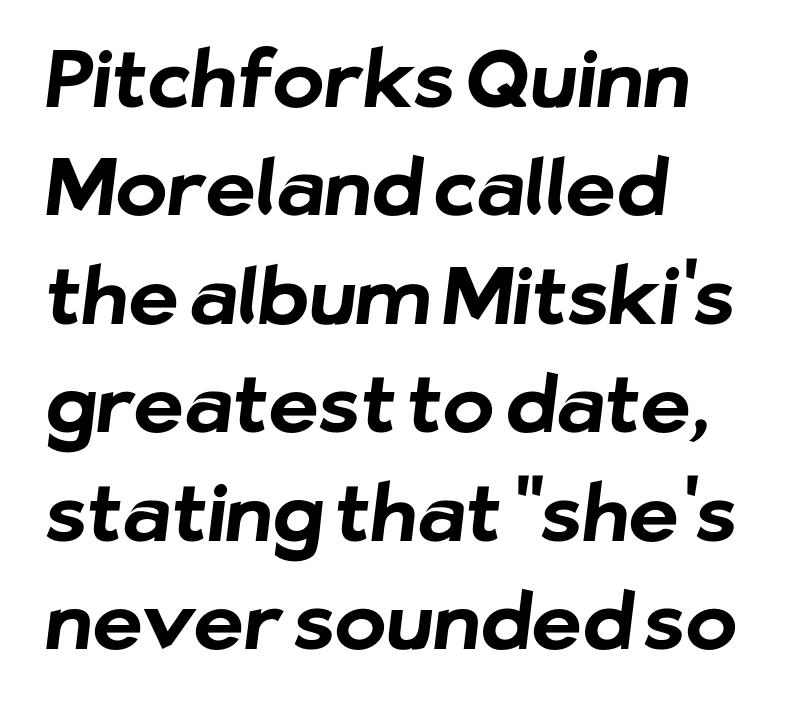
Q: Is the text bold? A: Yes.
Q: Is the typeface a serif or a sans-serif typeface? A: Sans-serif.
Q: Is the text underlined? A: No.
Q: How is the paragraph aligned? A: Left-aligned.
Q: Is the spacing between letters normal or unusually wide? A: Normal.
Q: Is the spacing between lines tight, normal or loose? A: Normal.
Q: Width (condensed, normal, or wide)? A: Normal.
Q: Stroke contrast? A: Low.
Q: x-height? A: Medium.
Q: Monospaced? A: No.
